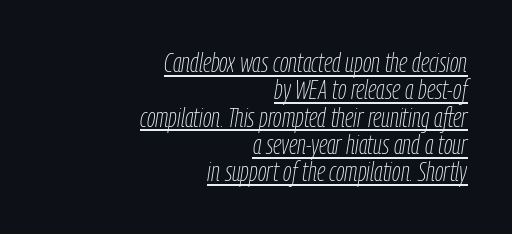
Q: Is the text bold? A: No.
Q: Is the text italic (slanted)? A: Yes, it leans right by about 9 degrees.
Q: Is the text underlined? A: Yes.
Q: How is the paragraph aligned? A: Right-aligned.
Q: Is the spacing between letters normal or unusually wide? A: Normal.
Q: Is the spacing between lines tight, normal or loose? A: Tight.
